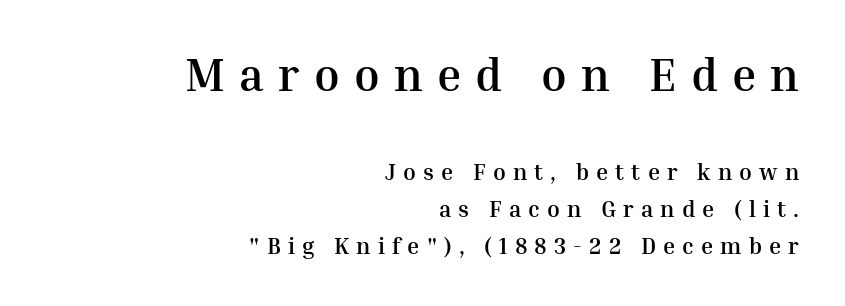
The image shows 46 px semibold serif type, upright; set right-aligned, normal line spacing (1.61x), unusually wide letter spacing (+0.31 em), not underlined; the first (top) block is 2.0x larger; medium stroke contrast and a medium x-height.
